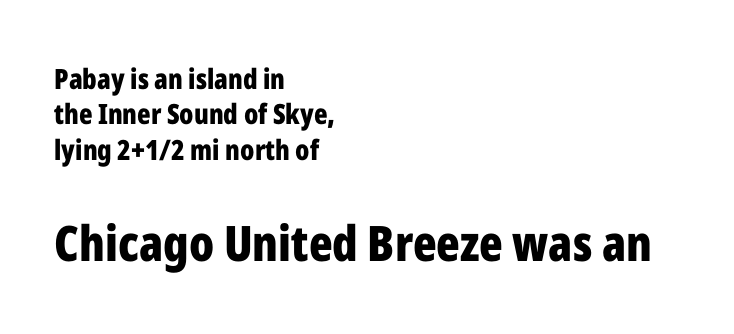
{"serif": "no", "italic": "no", "bold": "yes", "weight": "bold", "width": "condensed", "stroke_contrast": "low", "x_height": "medium", "monospaced": "no", "underline": "no", "align": "left", "line_spacing": "normal", "line_spacing_ratio": 1.26, "letter_spacing": "normal", "letter_spacing_em": 0.0, "larger_block": "second", "size_ratio": 1.75, "glyph_px": 49}
